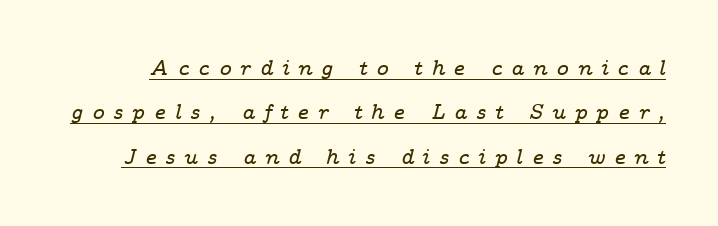
{"italic": "yes", "lean": "right", "slant_degrees": 14, "underline": "yes", "line_spacing": "loose", "line_spacing_ratio": 2.11, "letter_spacing": "wide", "letter_spacing_em": 0.4, "glyph_px": 21}
